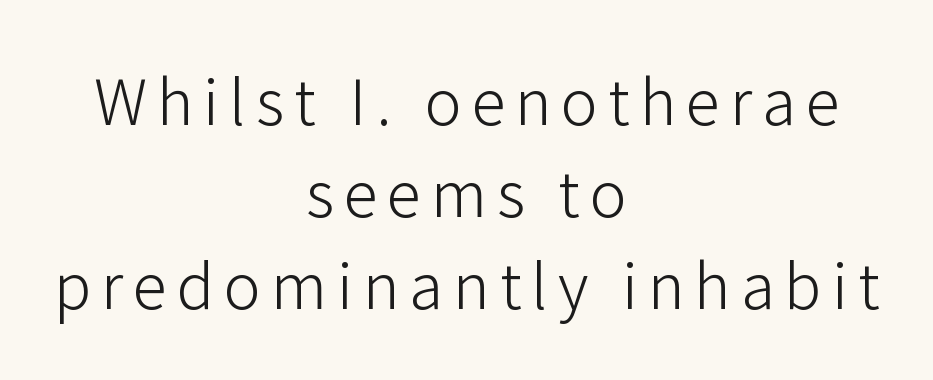
The image shows 62 px light sans-serif type, upright; set centered, normal line spacing (1.48x), not underlined; low stroke contrast and a medium x-height.
